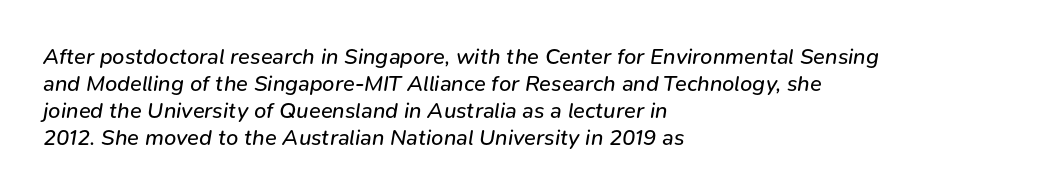
The type is set solid horizontally, with unmodified tracking. In terms of posture, this sample is oblique. A classic flush-left, rag-right setting is used for this passage. The string is rendered with underlining switched off. Is the type heavy? It reads as light-to-regular instead.
